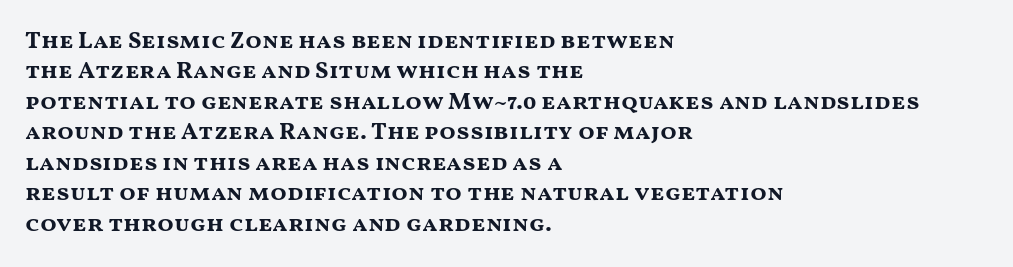
{"italic": "no", "bold": "yes", "underline": "no", "align": "left", "line_spacing": "normal", "line_spacing_ratio": 1.27, "letter_spacing": "normal", "letter_spacing_em": 0.0, "glyph_px": 24}
